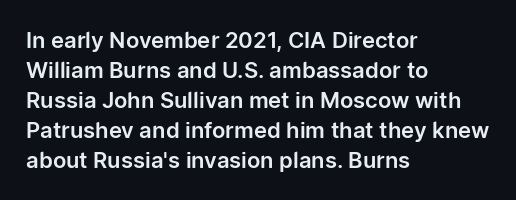
{"italic": "no", "underline": "no", "align": "left", "line_spacing": "normal", "line_spacing_ratio": 1.36, "letter_spacing": "normal", "letter_spacing_em": 0.0, "glyph_px": 22}
